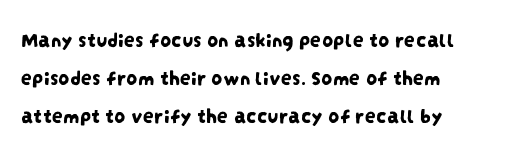
{"underline": "no", "align": "left", "line_spacing_ratio": 1.73, "letter_spacing": "normal", "letter_spacing_em": 0.0, "glyph_px": 22}
